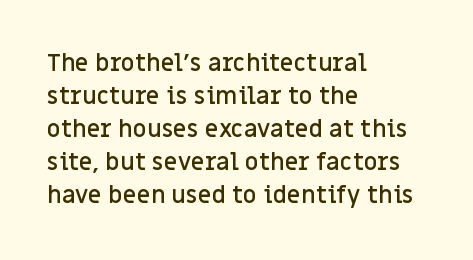
This rendering features lettering with no underline. Firm but not heavy-handed strokes: this text is semibold. Compared with typical body copy, the letter spacing here is the same. This sample is left-justified, so line endings fall wherever the words run out. Normally led — the rows are evenly, conventionally spaced.
